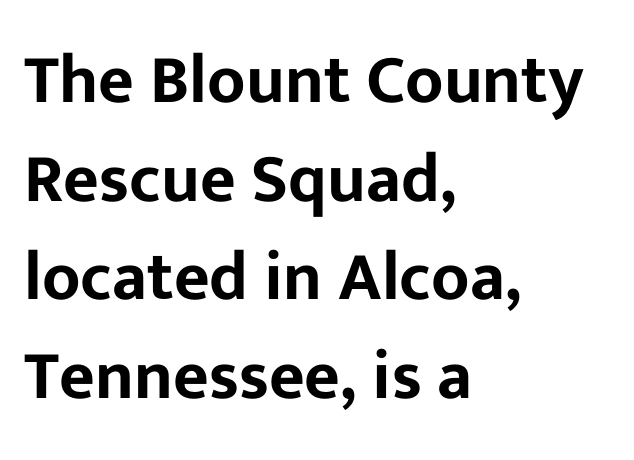
The typography opts for an upright posture over an oblique one. Line beginnings align vertically; line endings do not. Is this a fixed-width face? No — the glyphs have proportional, varying widths. Summary of vertical rhythm: regular, with standard interline spacing. Observe the ordinary spacing: letters are neighbours, not strangers.
